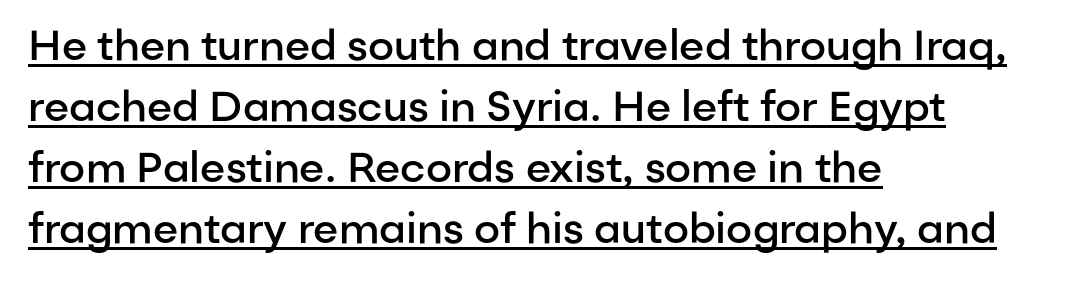
The image shows 42 px semibold sans-serif type, upright; set left-aligned, normal line spacing (1.45x), normal letter spacing, underlined; low stroke contrast and a medium x-height.
